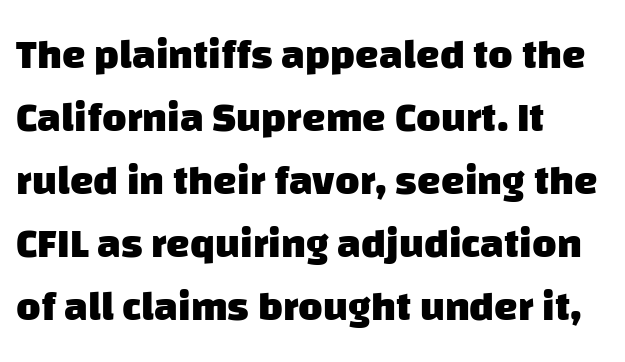
{"serif": "no", "bold": "yes", "weight": "heavy", "width": "normal", "stroke_contrast": "low", "x_height": "large", "monospaced": "no", "underline": "no", "align": "left", "line_spacing": "normal", "line_spacing_ratio": 1.5, "letter_spacing": "normal", "letter_spacing_em": 0.0, "glyph_px": 42}
